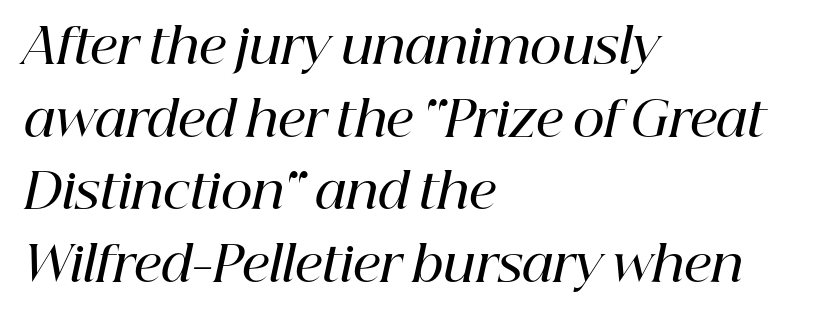
{"serif": "yes", "italic": "yes", "lean": "right", "slant_degrees": 12, "bold": "semi", "weight": "semibold", "width": "normal", "stroke_contrast": "high", "x_height": "medium", "monospaced": "no", "underline": "no", "align": "left", "line_spacing": "normal", "line_spacing_ratio": 1.48, "letter_spacing": "normal", "letter_spacing_em": 0.0, "glyph_px": 49}
